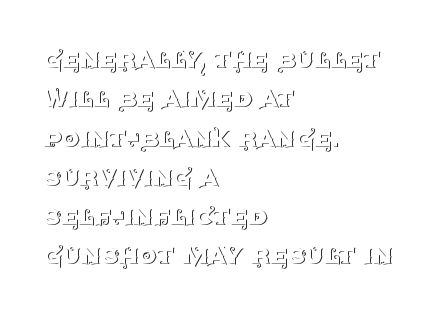
{"serif": "yes", "italic": "no", "bold": "no", "weight": "thin", "width": "normal", "stroke_contrast": "medium", "x_height": "large", "monospaced": "no", "underline": "no", "align": "left", "line_spacing": "normal", "line_spacing_ratio": 1.31, "letter_spacing": "normal", "letter_spacing_em": 0.0, "glyph_px": 30}
